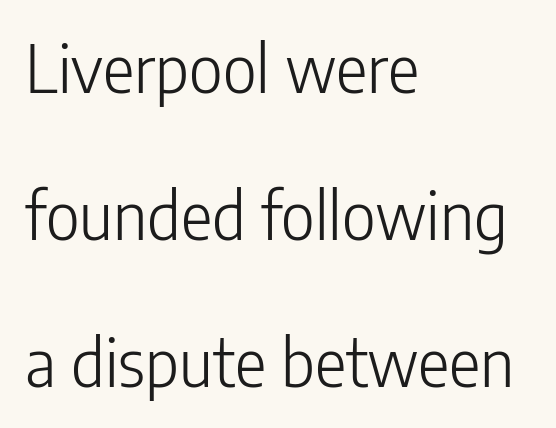
Q: Is the text bold? A: No.
Q: Is the text italic (slanted)? A: No, it is upright.
Q: Is the typeface a serif or a sans-serif typeface? A: Sans-serif.
Q: Is the text underlined? A: No.
Q: How is the paragraph aligned? A: Left-aligned.
Q: Is the spacing between letters normal or unusually wide? A: Normal.
Q: Is the spacing between lines tight, normal or loose? A: Loose.
Q: Width (condensed, normal, or wide)? A: Condensed.
Q: Stroke contrast? A: Low.
Q: x-height? A: Medium.
Q: Monospaced? A: No.
